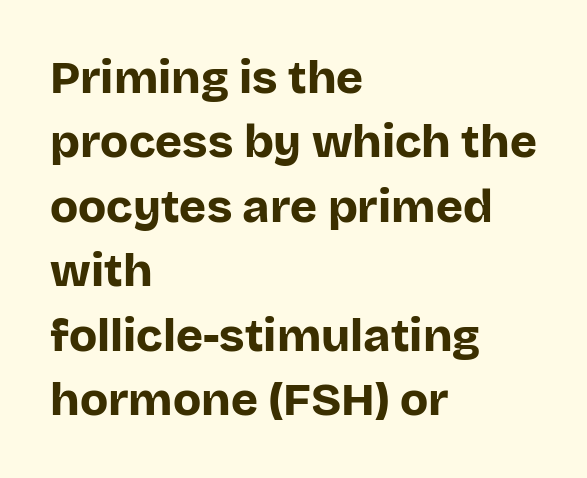
{"serif": "no", "italic": "no", "bold": "yes", "weight": "bold", "width": "normal", "stroke_contrast": "low", "x_height": "large", "monospaced": "no", "underline": "no", "align": "left", "line_spacing": "normal", "line_spacing_ratio": 1.4, "letter_spacing": "normal", "letter_spacing_em": 0.0, "glyph_px": 46}
